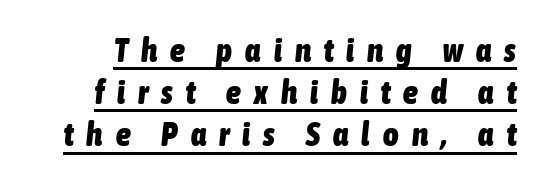
Q: Is the text bold? A: Yes.
Q: Is the text italic (slanted)? A: Yes, it leans right by about 6 degrees.
Q: Is the text underlined? A: Yes.
Q: Is the spacing between letters normal or unusually wide? A: Unusually wide.
Q: Is the spacing between lines tight, normal or loose? A: Normal.
Q: Width (condensed, normal, or wide)? A: Condensed.
Q: Stroke contrast? A: Low.
Q: x-height? A: Medium.
Q: Monospaced? A: No.
